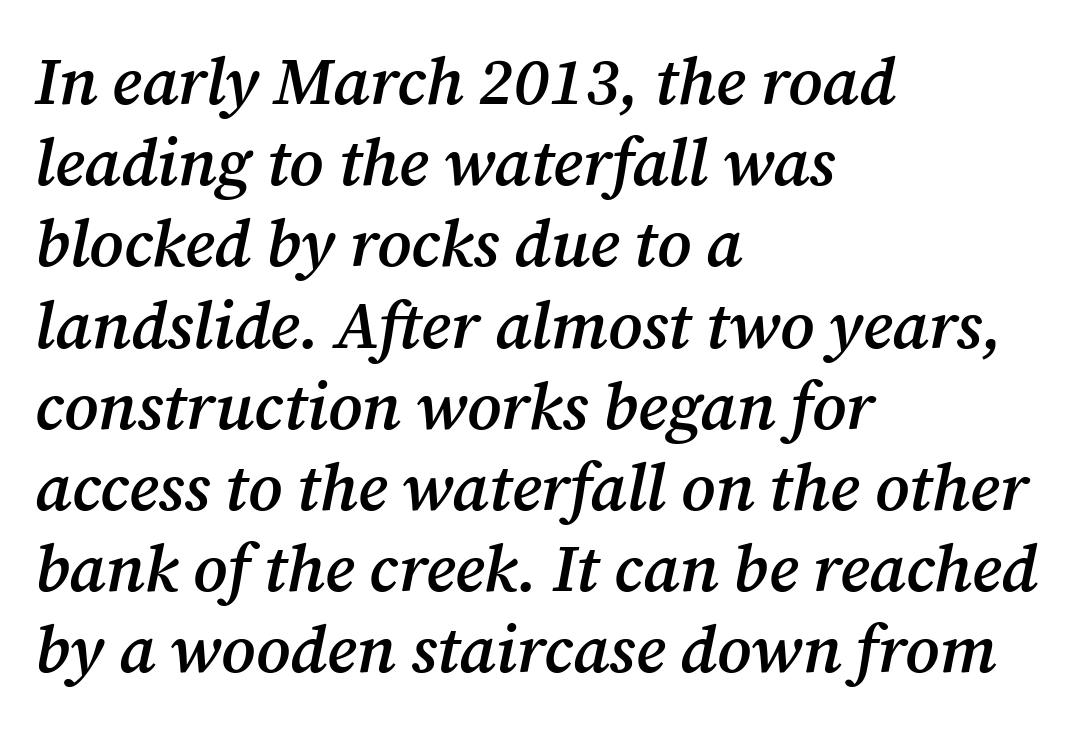
The lettering tilts uniformly, giving the passage an italic look. The letterforms sit shoulder to shoulder at normal distance. These lines are rendered in a variable-pitch font. The specimen omits any rule beneath the text block's lines. Layout note: lines flush left. What kind of face is this? One with serifs.
